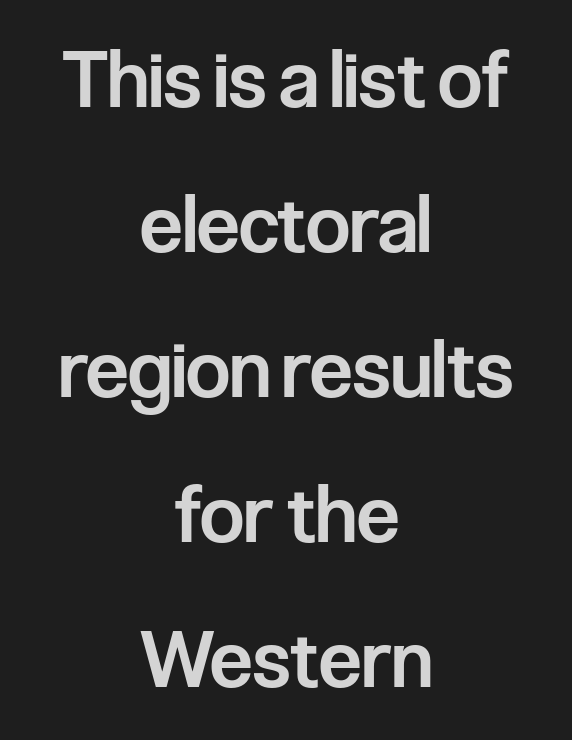
{"serif": "no", "italic": "no", "bold": "semi", "weight": "semibold", "width": "condensed", "stroke_contrast": "low", "x_height": "medium", "monospaced": "no", "underline": "no", "align": "center", "line_spacing_ratio": 1.86, "letter_spacing": "normal", "letter_spacing_em": 0.0, "glyph_px": 78}
